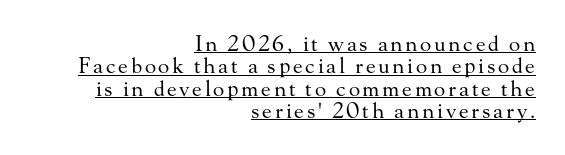
Q: Is the text bold? A: No.
Q: Is the text italic (slanted)? A: No, it is upright.
Q: Is the text underlined? A: Yes.
Q: How is the paragraph aligned? A: Right-aligned.
Q: Is the spacing between lines tight, normal or loose? A: Tight.
